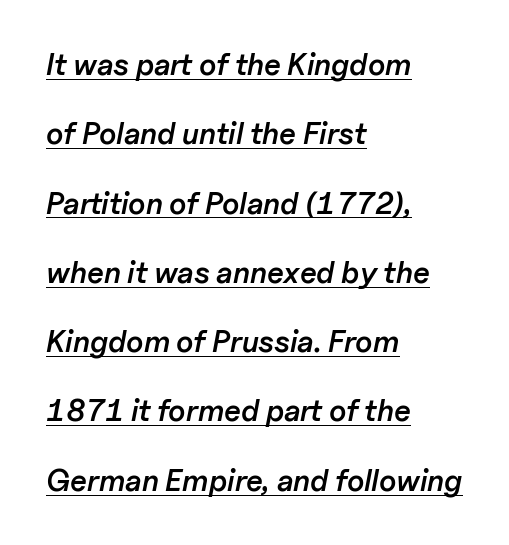
Caption: standard tracking, unaltered. There's an unmistakable incline to the writing here. Line spacing here is loose. Look at the stroke-to-counter ratio: somewhat heavy, a semibold. This is underlined copy, the kind a proofreader might mark for attention.
